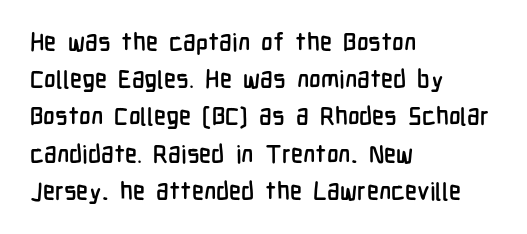
Q: Is the text italic (slanted)? A: No, it is upright.
Q: Is the text underlined? A: No.
Q: How is the paragraph aligned? A: Left-aligned.
Q: Is the spacing between letters normal or unusually wide? A: Normal.
Q: Is the spacing between lines tight, normal or loose? A: Normal.
